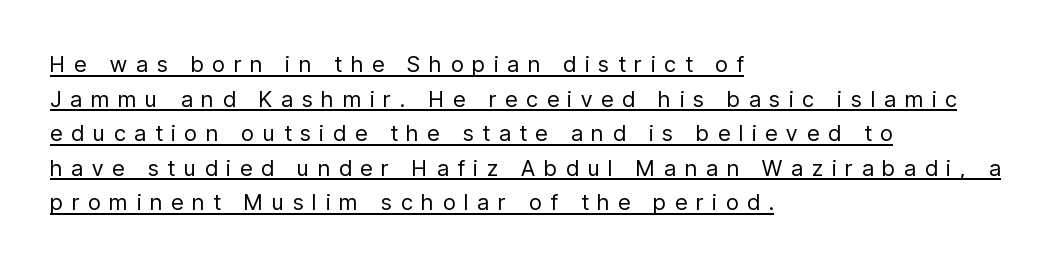
{"italic": "no", "bold": "no", "underline": "yes", "align": "left", "line_spacing": "normal", "line_spacing_ratio": 1.57, "letter_spacing": "wide", "letter_spacing_em": 0.42, "glyph_px": 22}
